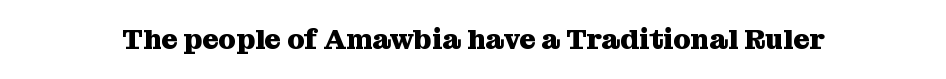
Q: Is the text bold? A: Yes.
Q: Is the text italic (slanted)? A: No, it is upright.
Q: Is the typeface a serif or a sans-serif typeface? A: Serif.
Q: Is the text underlined? A: No.
Q: Is the spacing between letters normal or unusually wide? A: Normal.
Q: Width (condensed, normal, or wide)? A: Normal.
Q: Stroke contrast? A: Medium.
Q: x-height? A: Medium.
Q: Monospaced? A: No.
